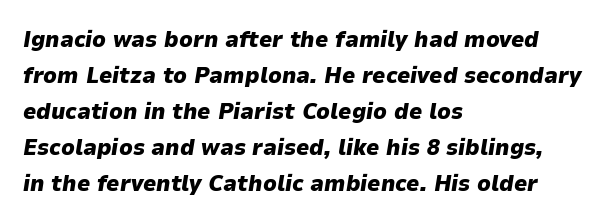
The image shows 23 px bold type, italic (leaning right); set left-aligned, normal line spacing (1.56x), normal letter spacing, not underlined.
